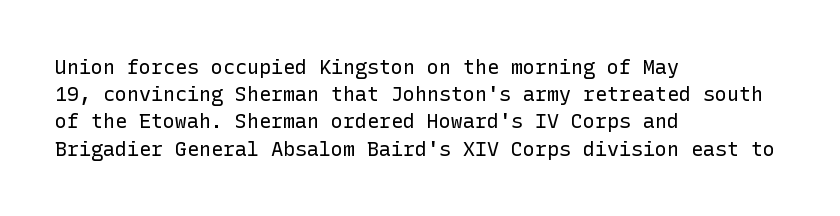
The image shows 20 px text type, upright; set left-aligned, normal line spacing (1.36x), normal letter spacing, not underlined.
